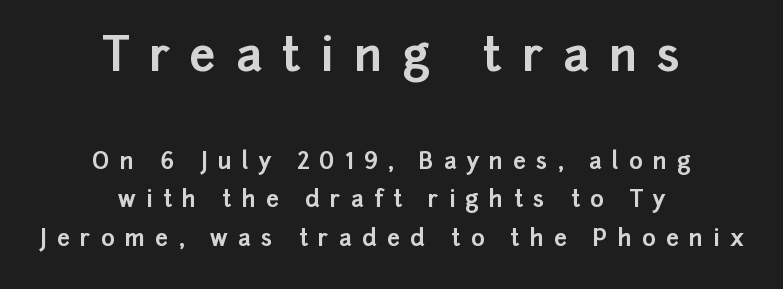
Q: Is the text bold? A: Yes.
Q: Is the text italic (slanted)? A: No, it is upright.
Q: Is the typeface a serif or a sans-serif typeface? A: Sans-serif.
Q: Is the text underlined? A: No.
Q: How is the paragraph aligned? A: Centered.
Q: Is the spacing between letters normal or unusually wide? A: Unusually wide.
Q: Is the spacing between lines tight, normal or loose? A: Normal.
Q: Which block of text is set in a larger size, the first (top) or the second (bottom)? A: The first (top) one.
Q: Width (condensed, normal, or wide)? A: Normal.
Q: Stroke contrast? A: Low.
Q: x-height? A: Medium.
Q: Monospaced? A: No.
